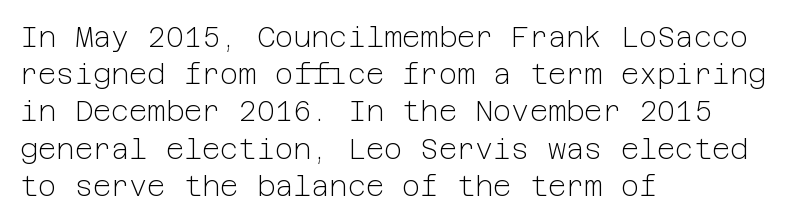
The image shows 28 px light sans-serif type, upright; set left-aligned, normal line spacing (1.33x), normal letter spacing, not underlined; low stroke contrast and a medium x-height.
